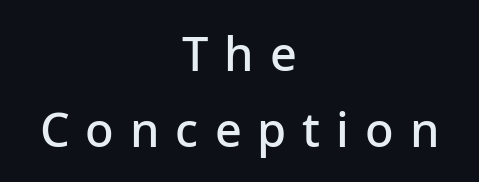
The image shows 47 px semibold sans-serif type, upright; set centered, normal line spacing (1.62x), unusually wide letter spacing (+0.34 em), not underlined; low stroke contrast and a medium x-height.
